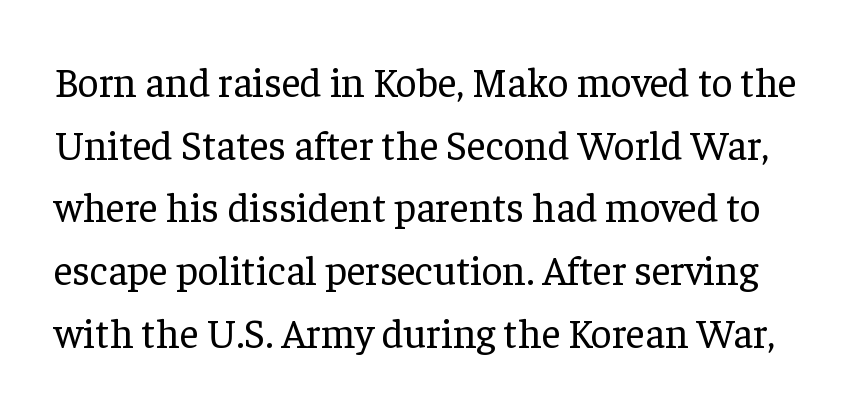
Q: Is the text bold? A: No.
Q: Is the text italic (slanted)? A: No, it is upright.
Q: Is the typeface a serif or a sans-serif typeface? A: Serif.
Q: Is the text underlined? A: No.
Q: Is the spacing between letters normal or unusually wide? A: Normal.
Q: Is the spacing between lines tight, normal or loose? A: Normal.
Q: Width (condensed, normal, or wide)? A: Normal.
Q: Stroke contrast? A: Low.
Q: x-height? A: Medium.
Q: Monospaced? A: No.
